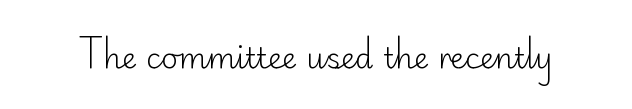
The image shows 29 px light sans-serif type, upright; set normal letter spacing, not underlined; low stroke contrast and a small x-height.
